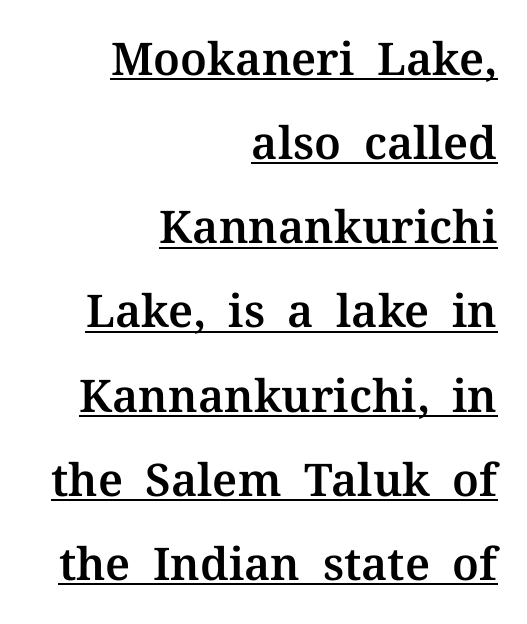
The image shows 45 px serif type, upright; set right-aligned, line spacing 1.87x, normal letter spacing, underlined; medium stroke contrast and a medium x-height.
